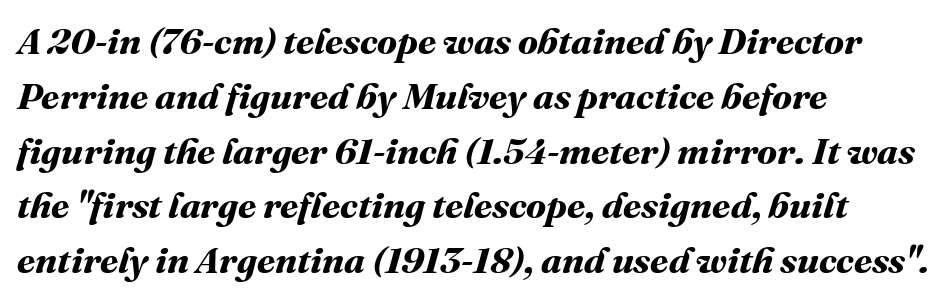
The image shows 37 px bold type; set left-aligned, normal line spacing (1.48x), normal letter spacing, not underlined; medium stroke contrast and a medium x-height.
